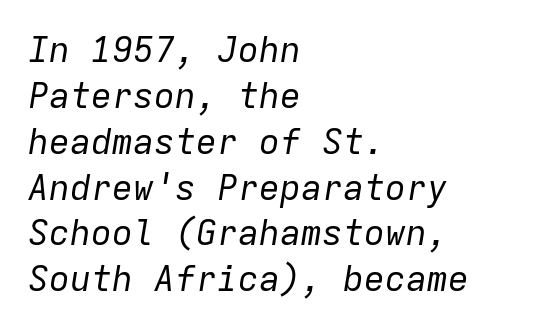
{"italic": "yes", "lean": "right", "slant_degrees": 9, "bold": "no", "weight": "regular", "width": "normal", "stroke_contrast": "low", "x_height": "medium", "monospaced": "yes", "underline": "no", "align": "left", "line_spacing": "normal", "line_spacing_ratio": 1.31, "letter_spacing": "normal", "letter_spacing_em": 0.0, "glyph_px": 35}
